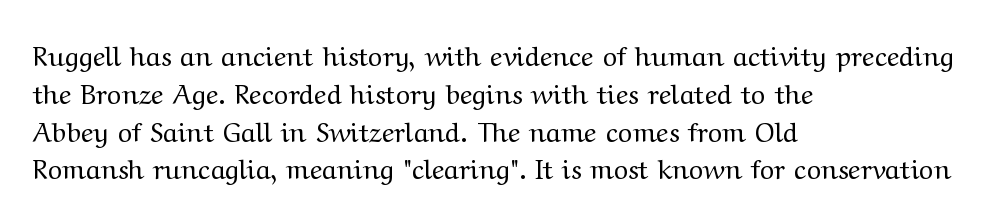
Short note: letters normally spaced. These lines are set flush left with a ragged right edge. The passage shown is not bold in any degree. Rows of type keep a routine distance in the vertical direction. This is the regular roman posture of the typeface.
